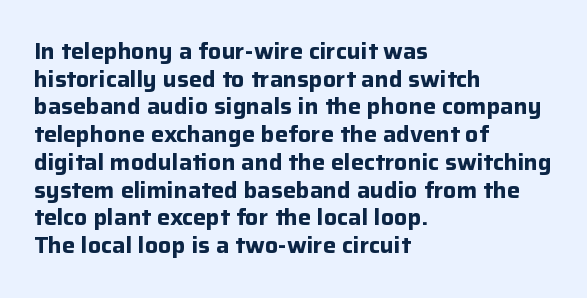
Q: Is the text bold? A: Yes.
Q: Is the text italic (slanted)? A: No, it is upright.
Q: Is the text underlined? A: No.
Q: How is the paragraph aligned? A: Left-aligned.
Q: Is the spacing between letters normal or unusually wide? A: Normal.
Q: Is the spacing between lines tight, normal or loose? A: Normal.
